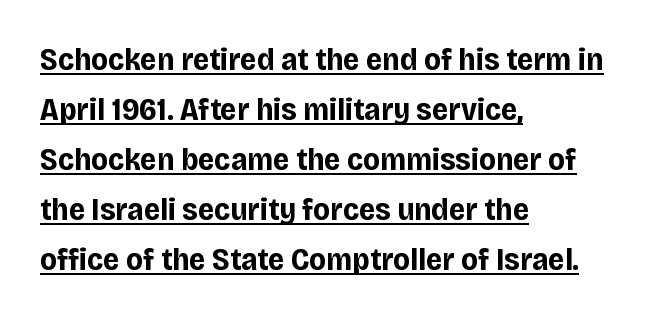
The image shows 32 px bold sans-serif type, upright; set left-aligned, normal line spacing (1.56x), normal letter spacing, underlined; low stroke contrast and a large x-height.
